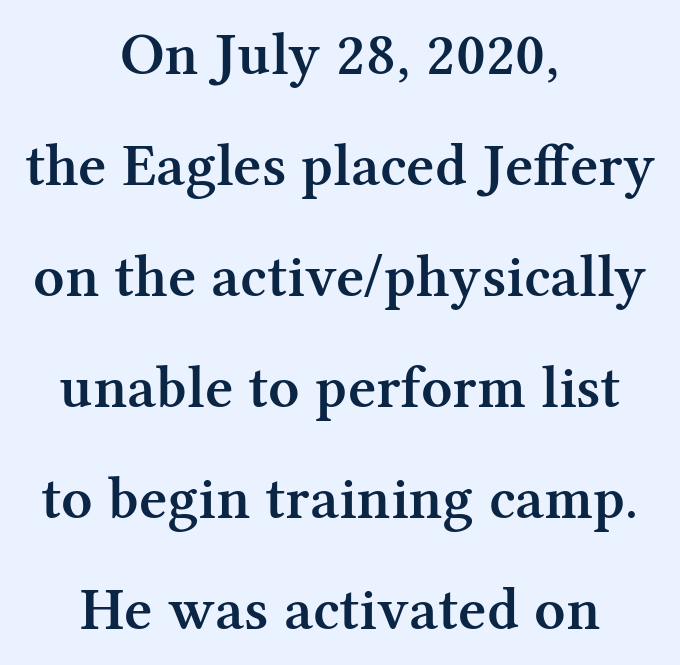
Q: Is the text bold? A: Semi-bold.
Q: Is the text italic (slanted)? A: No, it is upright.
Q: Is the typeface a serif or a sans-serif typeface? A: Serif.
Q: Is the text underlined? A: No.
Q: How is the paragraph aligned? A: Centered.
Q: Is the spacing between letters normal or unusually wide? A: Normal.
Q: Width (condensed, normal, or wide)? A: Normal.
Q: Stroke contrast? A: Medium.
Q: x-height? A: Medium.
Q: Monospaced? A: No.
